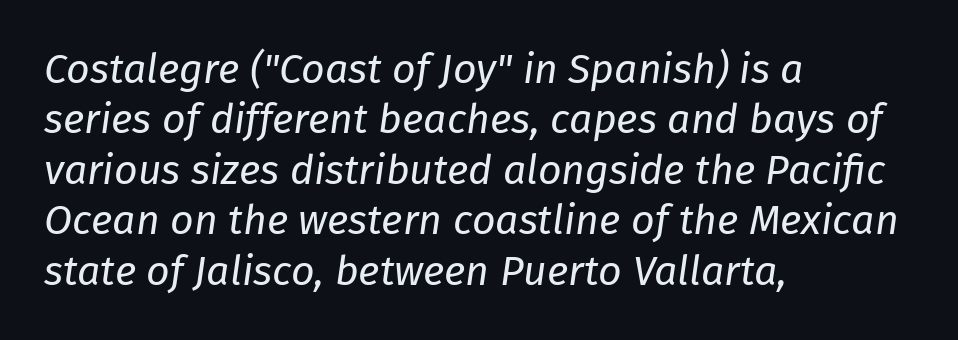
Q: Is the text bold? A: No.
Q: Is the text italic (slanted)? A: Yes, it leans right by about 8 degrees.
Q: Is the text underlined? A: No.
Q: How is the paragraph aligned? A: Left-aligned.
Q: Is the spacing between letters normal or unusually wide? A: Normal.
Q: Width (condensed, normal, or wide)? A: Normal.
Q: Stroke contrast? A: Low.
Q: x-height? A: Medium.
Q: Monospaced? A: No.
